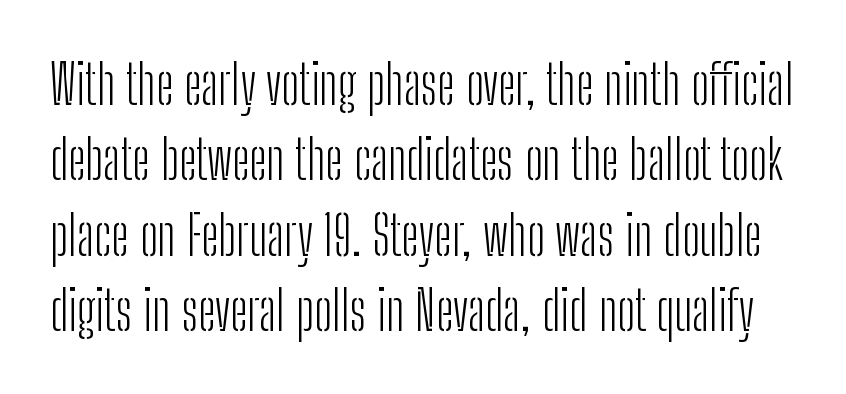
{"serif": "no", "italic": "no", "bold": "no", "weight": "light", "width": "condensed", "stroke_contrast": "low", "x_height": "medium", "monospaced": "no", "underline": "no", "line_spacing": "normal", "line_spacing_ratio": 1.37, "letter_spacing": "normal", "letter_spacing_em": 0.0, "glyph_px": 55}
